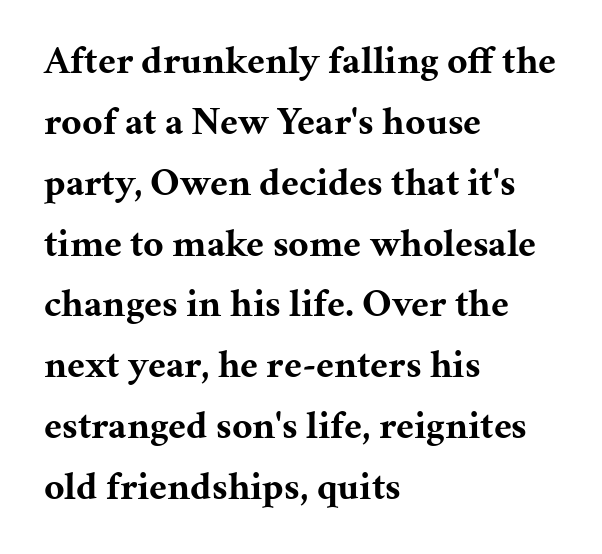
{"serif": "yes", "italic": "no", "bold": "yes", "weight": "bold", "width": "normal", "stroke_contrast": "medium", "x_height": "medium", "monospaced": "no", "underline": "no", "align": "left", "line_spacing": "normal", "line_spacing_ratio": 1.56, "letter_spacing": "normal", "letter_spacing_em": 0.0, "glyph_px": 39}
